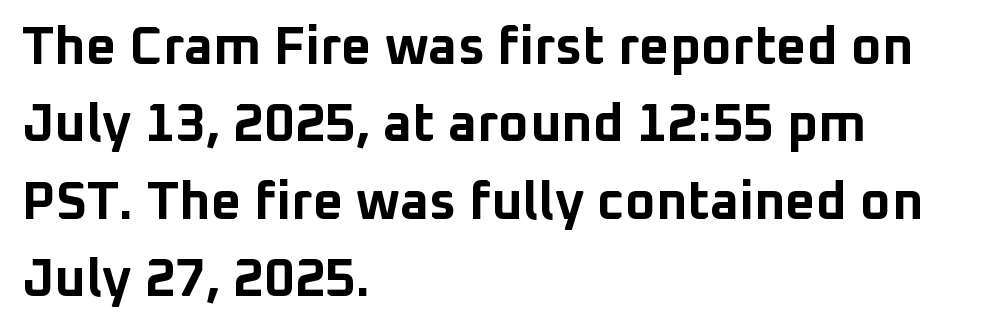
{"serif": "no", "italic": "no", "bold": "yes", "weight": "bold", "width": "normal", "stroke_contrast": "low", "x_height": "medium", "monospaced": "no", "underline": "no", "align": "left", "line_spacing": "normal", "line_spacing_ratio": 1.46, "letter_spacing": "normal", "letter_spacing_em": 0.0, "glyph_px": 53}
